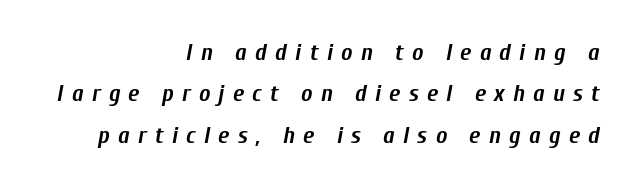
Heft: maximum for text — a bold. Caption: multi-line text, flush right, ragged left. Short note: letters widely spaced. Yep, that's italic — everything's leaning.
